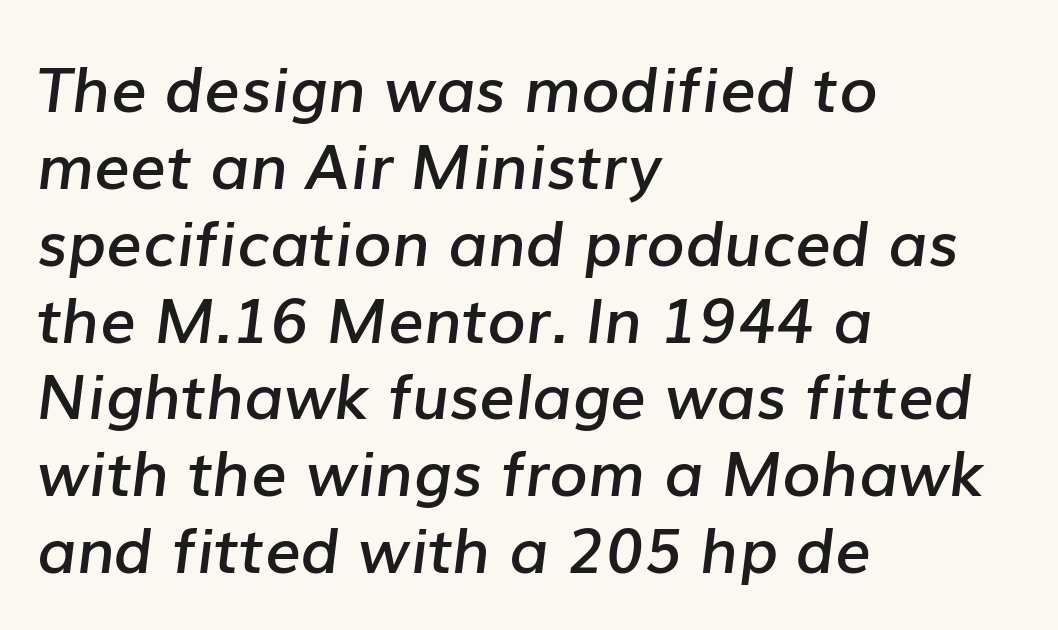
Q: Is the text bold? A: Semi-bold.
Q: Is the text italic (slanted)? A: Yes, it leans right by about 7 degrees.
Q: Is the text underlined? A: No.
Q: How is the paragraph aligned? A: Left-aligned.
Q: Is the spacing between letters normal or unusually wide? A: Normal.
Q: Width (condensed, normal, or wide)? A: Normal.
Q: Stroke contrast? A: Low.
Q: x-height? A: Medium.
Q: Monospaced? A: No.
